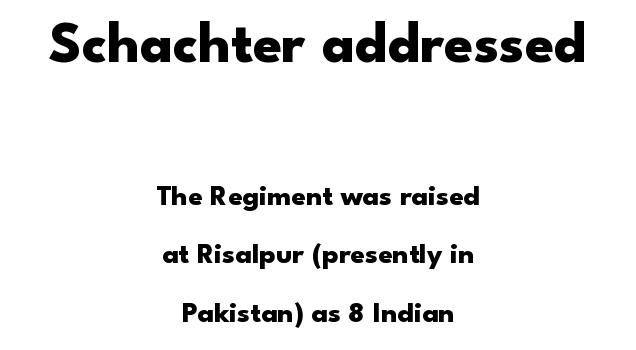
These lines keep a tight, regular rhythm from letter to letter. Underline: absent. Leading: increased. Compare the two chunks: the upper has the greater cap height. As a designer I'd log this as weight 700, bold.
